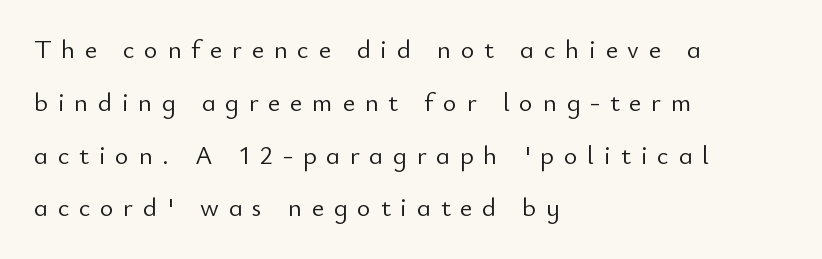
{"italic": "no", "bold": "no", "underline": "no", "align": "left", "line_spacing": "loose", "line_spacing_ratio": 2.03, "letter_spacing": "wide", "letter_spacing_em": 0.38, "glyph_px": 26}
